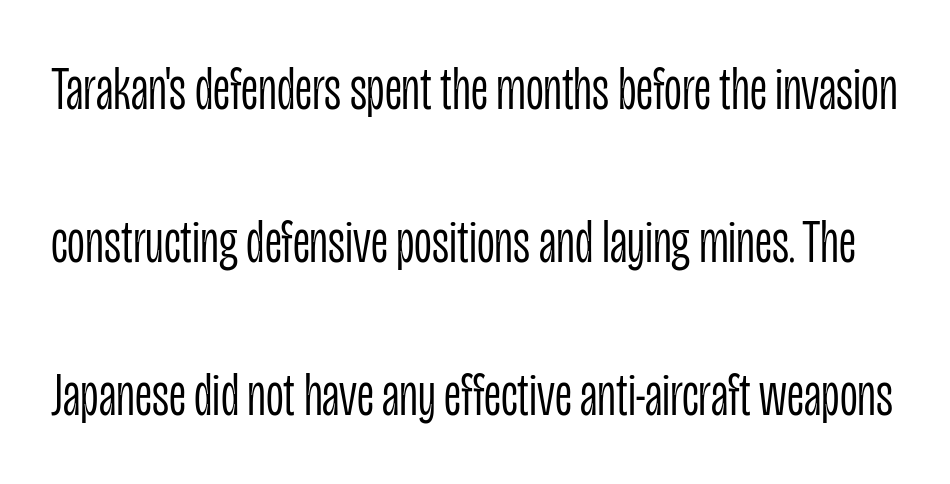
No extra ink here — the face is not bold. The gaps between neighbouring characters are ordinary and unremarkable. A typesetter would mark this as roman, not italic. Whoever set this chose breathing room over compactness in the vertical rhythm.
